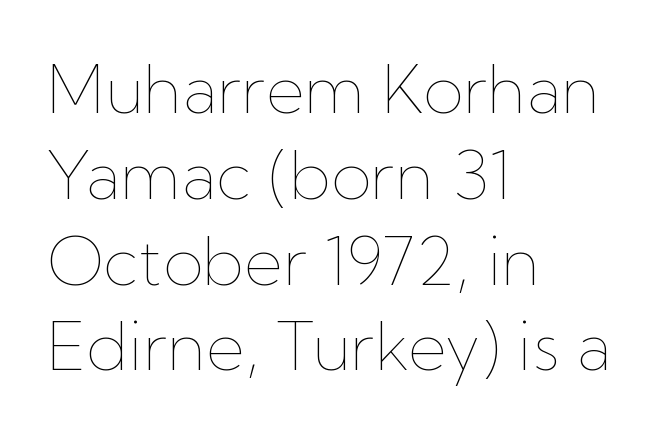
This is roman type, the default non-slanted kind. The letters advance in unequal steps, a hallmark of proportional type. The glyphs are unaccompanied by any horizontal stroke below them. All the whitespace from short lines collects on the right.
